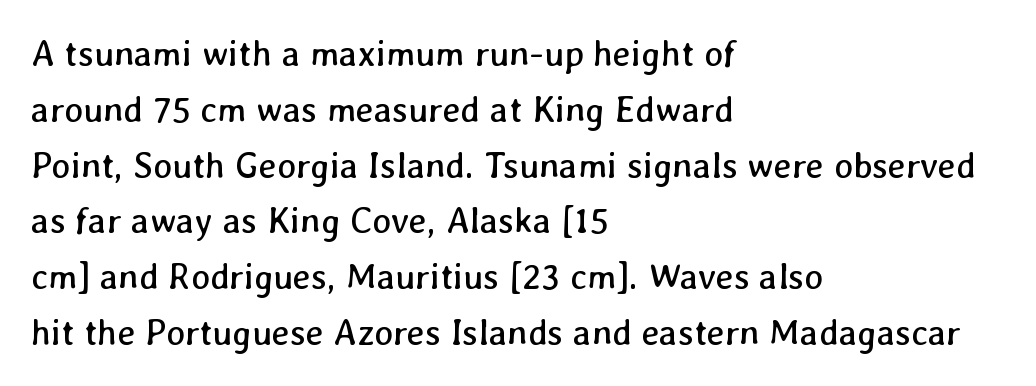
Weight class: somewhere from thin through regular. The words here are not underlined. The rendering uses a moderate line-height, typical for paragraphs. The line texture is even and compact thanks to regular tracking.
